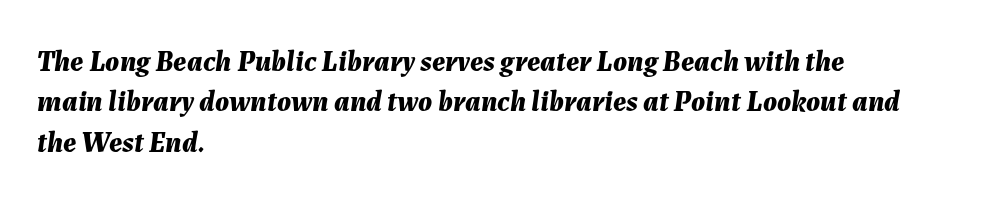
Character widths vary here, with narrow letters taking less room than wide ones. The lettering tilts uniformly, giving the passage an italic look. Each line starts at the same left margin while the right side varies. In terms of letterspacing, this is plain default setting.
